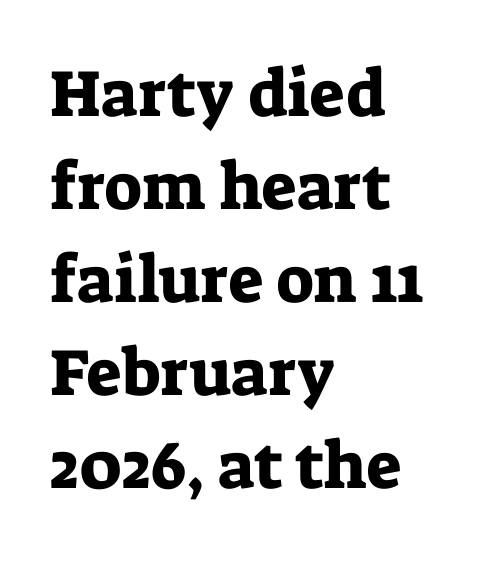
The passage shown is typed in a proportional face where columns would drift. This rendering uses left alignment, leaving the right contour irregular. Spacing between characters is what you'd get straight out of the box. Regarding leading, the lines here are spaced in the standard way. Type style note: has serifs. Any mark beneath the type? The region is blank.
